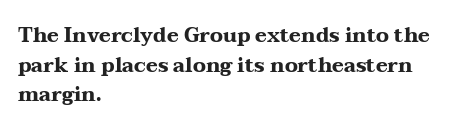
The rendering uses a bold face; every stroke is thick and dark. Compared with a centered layout, this one pins lines to the left instead. Underline: absent. In terms of letterspacing, this is plain default setting. Italic: no, the glyphs are upright roman. How would I describe the line gaps? Plain and ordinary.
